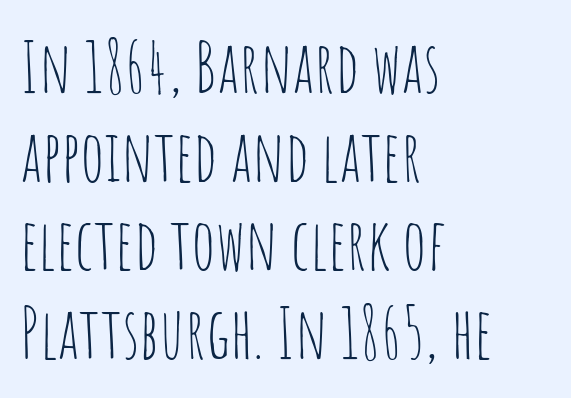
{"serif": "no", "italic": "no", "bold": "no", "weight": "thin", "width": "condensed", "stroke_contrast": "low", "x_height": "large", "monospaced": "no", "underline": "no", "align": "left", "line_spacing": "normal", "line_spacing_ratio": 1.25, "letter_spacing": "normal", "letter_spacing_em": 0.0, "glyph_px": 71}
